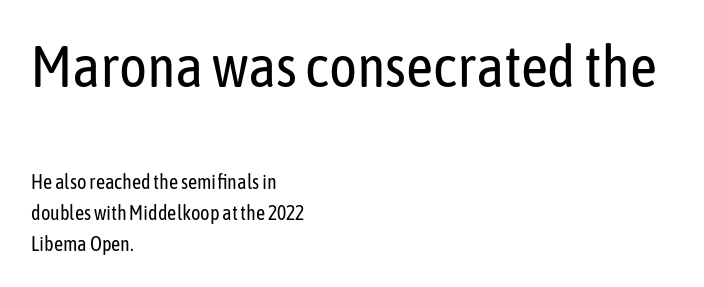
{"serif": "no", "italic": "no", "bold": "no", "weight": "regular", "width": "condensed", "stroke_contrast": "low", "x_height": "medium", "monospaced": "no", "underline": "no", "align": "left", "line_spacing": "normal", "line_spacing_ratio": 1.55, "letter_spacing": "normal", "letter_spacing_em": 0.0, "larger_block": "first", "size_ratio": 2.95, "glyph_px": 59}
